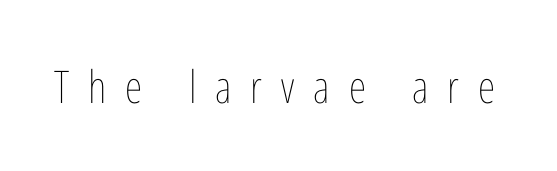
The image shows 45 px thin, condensed type, upright; set unusually wide letter spacing (+0.42 em), not underlined; low stroke contrast and a medium x-height.
